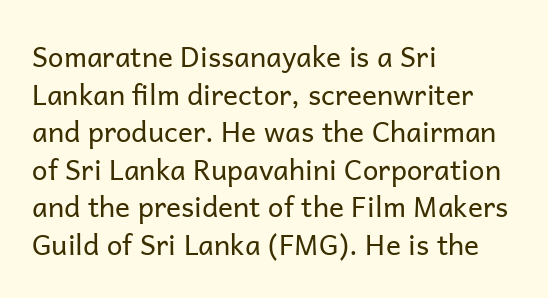
{"serif": "no", "italic": "no", "bold": "no", "weight": "regular", "width": "normal", "stroke_contrast": "low", "x_height": "medium", "monospaced": "no", "underline": "no", "align": "left", "line_spacing": "normal", "line_spacing_ratio": 1.34, "letter_spacing": "normal", "letter_spacing_em": 0.0, "glyph_px": 28}
